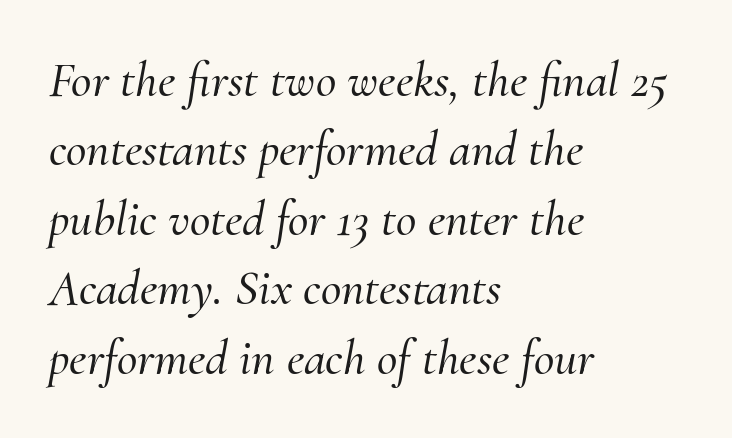
{"serif": "yes", "italic": "yes", "lean": "right", "slant_degrees": 10, "width": "normal", "stroke_contrast": "medium", "x_height": "small", "monospaced": "no", "underline": "no", "align": "left", "line_spacing": "normal", "line_spacing_ratio": 1.39, "letter_spacing": "normal", "letter_spacing_em": 0.0, "glyph_px": 50}
